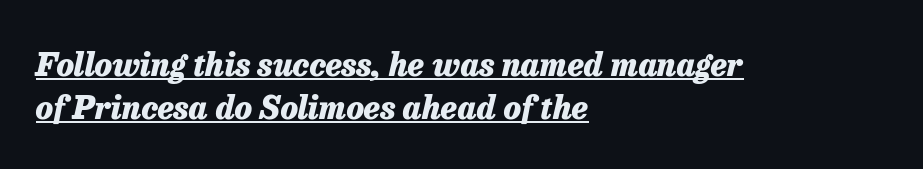
The image shows 32 px heavy type, italic (leaning right); set left-aligned, normal line spacing (1.34x), normal letter spacing, underlined; low stroke contrast and a medium x-height.
